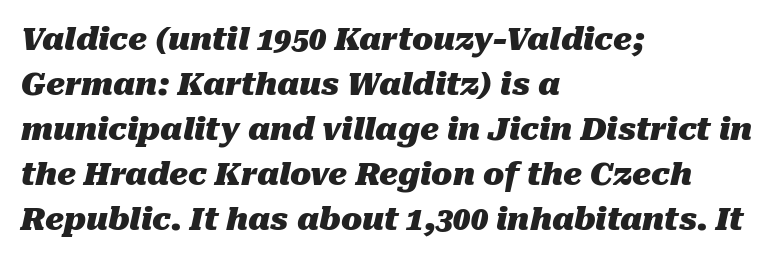
{"italic": "yes", "lean": "right", "slant_degrees": 10, "bold": "yes", "weight": "heavy", "width": "normal", "stroke_contrast": "medium", "x_height": "medium", "monospaced": "no", "underline": "no", "align": "left", "line_spacing": "normal", "line_spacing_ratio": 1.45, "letter_spacing": "normal", "letter_spacing_em": 0.0, "glyph_px": 31}
